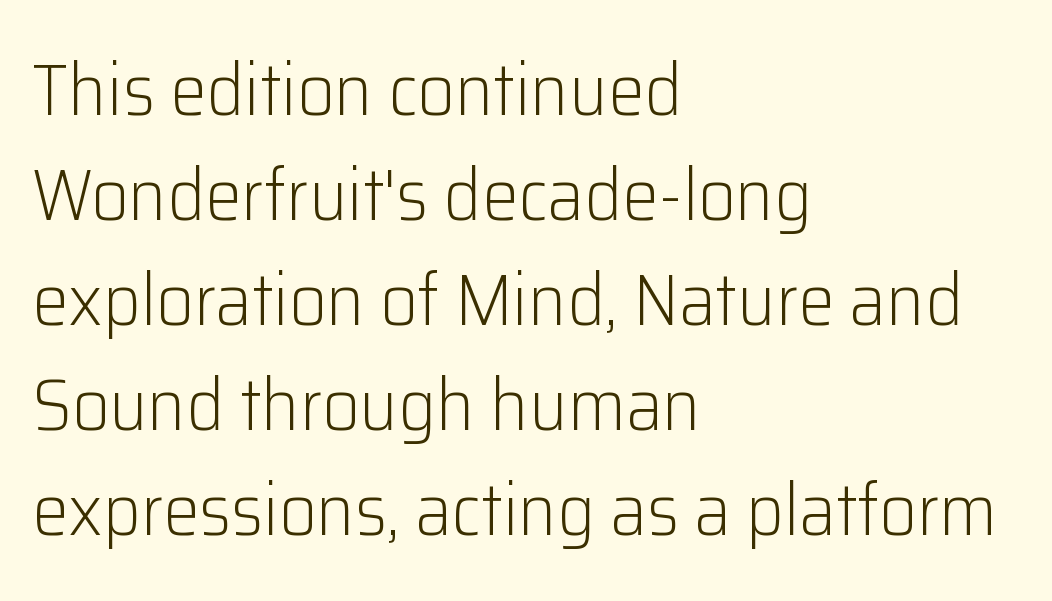
The image shows 73 px light sans-serif type, upright; set left-aligned, normal line spacing (1.44x), normal letter spacing, not underlined; low stroke contrast and a medium x-height.
